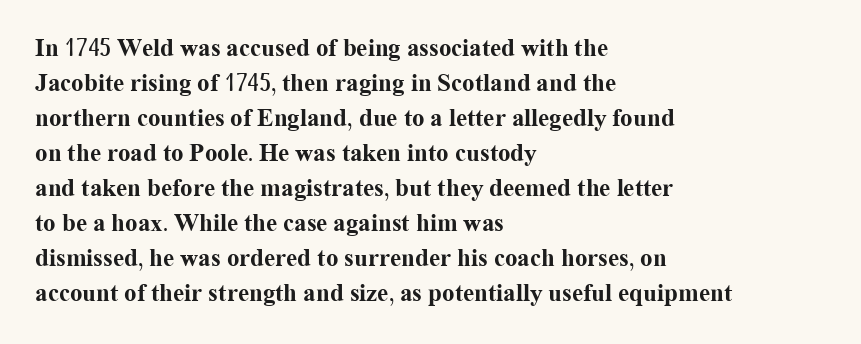
Nope, not italic — everything's standing straight. Regular leading. Teacher's note: observe the even left margin — that is flush-left alignment. The space beneath each line is pristine and unruled. Glyph-to-glyph distance matches everyday printed text.
